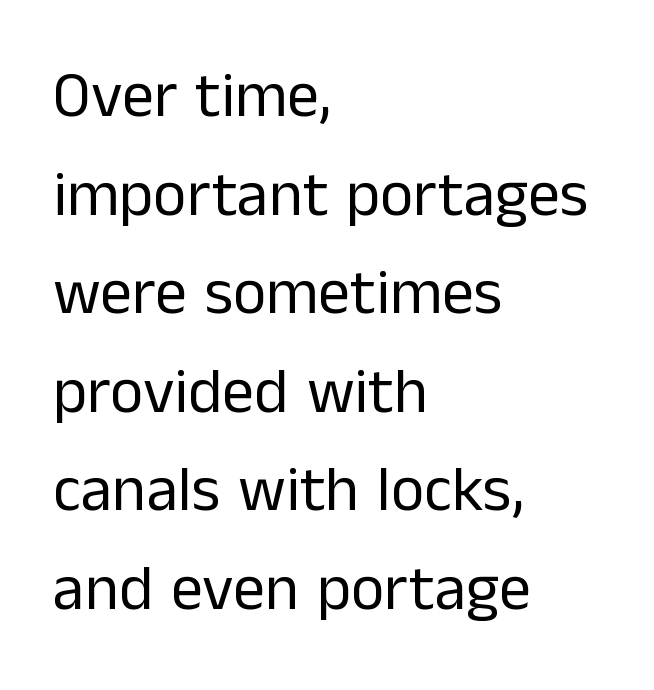
{"serif": "no", "italic": "no", "bold": "no", "weight": "regular", "width": "normal", "stroke_contrast": "low", "x_height": "medium", "monospaced": "no", "underline": "no", "align": "left", "line_spacing": "normal", "line_spacing_ratio": 1.54, "letter_spacing": "normal", "letter_spacing_em": 0.0, "glyph_px": 64}
